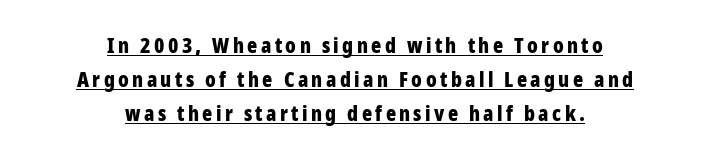
{"italic": "no", "bold": "yes", "underline": "yes", "align": "center", "line_spacing": "normal", "line_spacing_ratio": 1.63, "glyph_px": 21}
